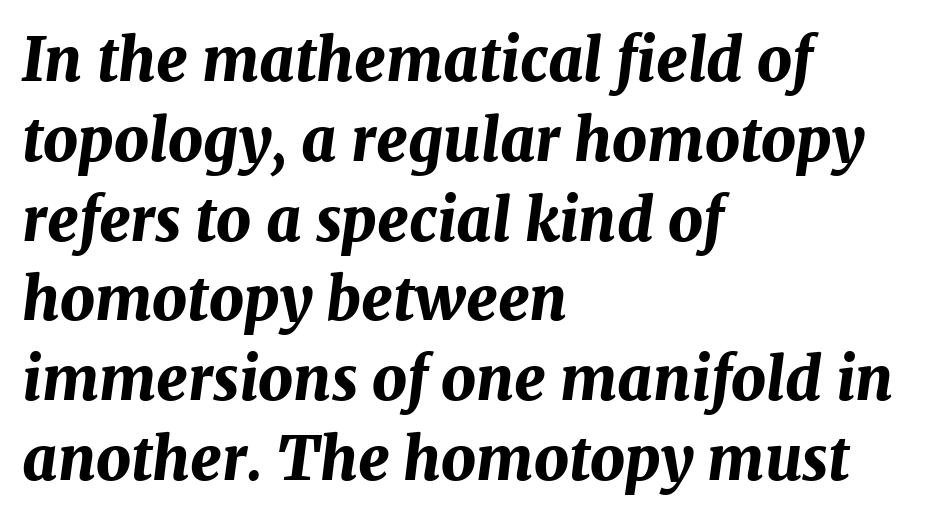
Q: Is the text bold? A: Yes.
Q: Is the text italic (slanted)? A: Yes, it leans right by about 7 degrees.
Q: Is the text underlined? A: No.
Q: How is the paragraph aligned? A: Left-aligned.
Q: Is the spacing between letters normal or unusually wide? A: Normal.
Q: Is the spacing between lines tight, normal or loose? A: Normal.
Q: Width (condensed, normal, or wide)? A: Normal.
Q: Stroke contrast? A: Medium.
Q: x-height? A: Medium.
Q: Monospaced? A: No.
